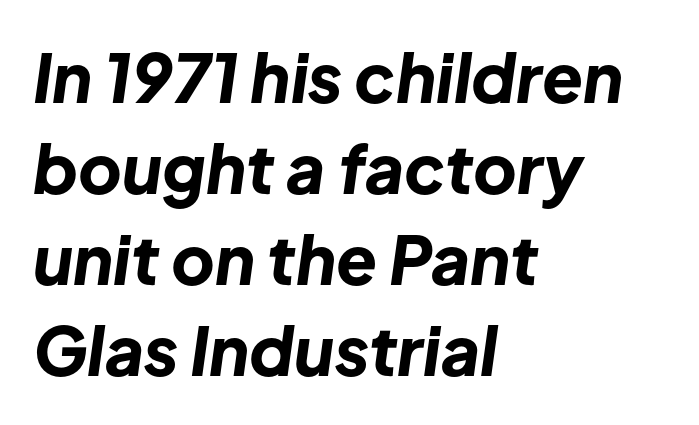
Alignment: flush left. The face used here is proportionally spaced, like ordinary book or web type. Summary of vertical rhythm: regular, with standard interline spacing. This sample uses an oblique cut, with every glyph tilted off the vertical. Words float on clear page, feet unadorned. A full-strength bold gives these letters their thick strokes.
